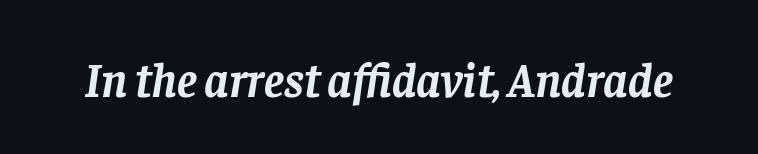
{"serif": "yes", "italic": "yes", "lean": "right", "slant_degrees": 8, "bold": "yes", "weight": "semibold", "width": "normal", "stroke_contrast": "low", "x_height": "large", "monospaced": "no", "underline": "no", "letter_spacing": "normal", "letter_spacing_em": 0.0, "glyph_px": 48}
